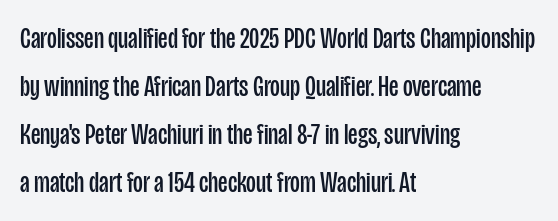
{"serif": "no", "italic": "no", "bold": "no", "weight": "regular", "width": "condensed", "stroke_contrast": "low", "x_height": "large", "monospaced": "no", "underline": "no", "align": "left", "line_spacing": "normal", "line_spacing_ratio": 1.6, "letter_spacing": "normal", "letter_spacing_em": 0.0, "glyph_px": 30}
